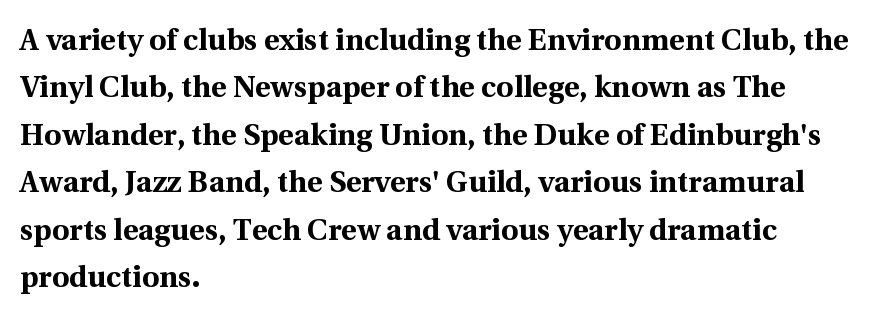
Rendered with straight, roman letterforms. The lines sit at an ordinary, default distance from one another. Plain, unruled lines of type. The lines are quadded left. Inter-character spacing is left at the font's built-in metrics. These lines are composed in type with serifs.
